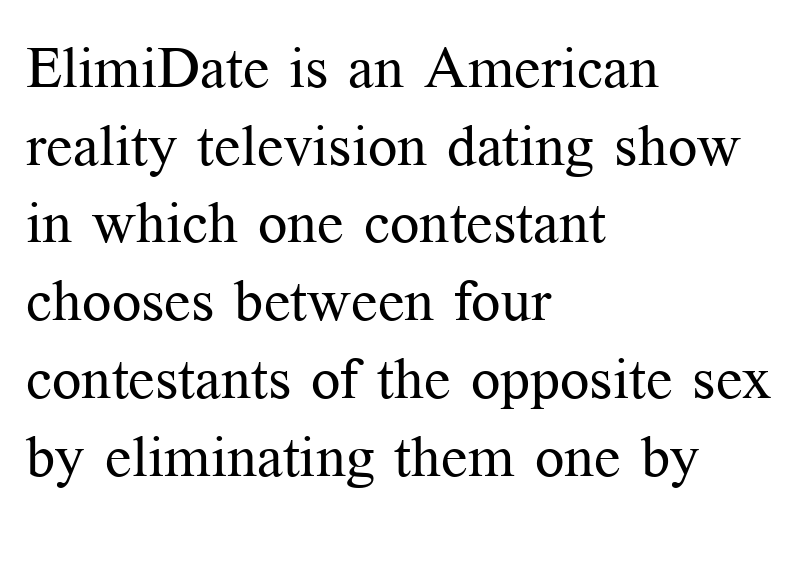
The image shows 58 px regular-weight serif type, upright; set left-aligned, normal line spacing (1.34x), normal letter spacing, not underlined; medium stroke contrast and a medium x-height.
